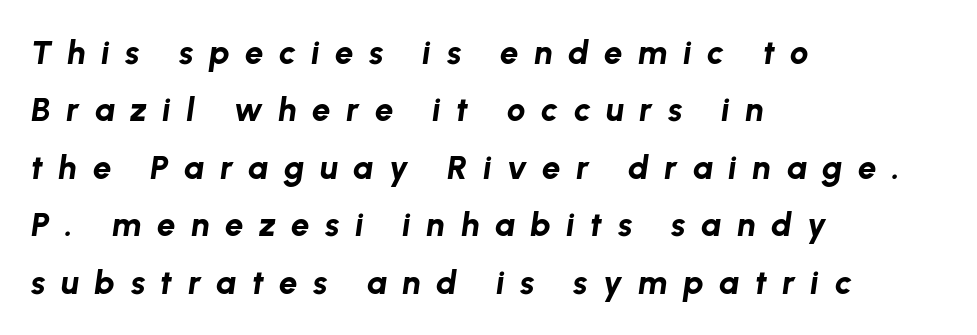
{"italic": "yes", "lean": "right", "slant_degrees": 8, "bold": "yes", "weight": "bold", "width": "normal", "stroke_contrast": "low", "x_height": "medium", "monospaced": "no", "underline": "no", "align": "left", "line_spacing_ratio": 1.74, "letter_spacing": "wide", "letter_spacing_em": 0.47, "glyph_px": 33}
